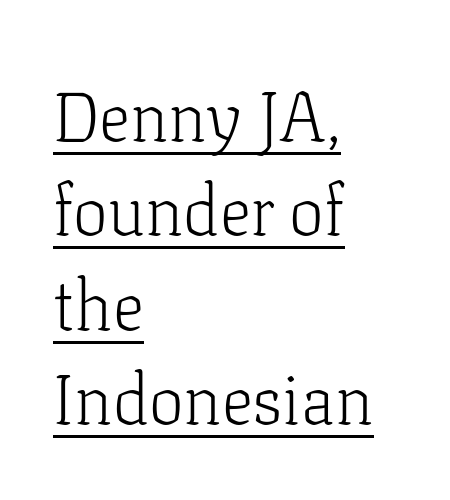
The image shows 70 px light serif type, upright; set left-aligned, normal line spacing (1.35x), normal letter spacing, underlined; low stroke contrast and a medium x-height.
